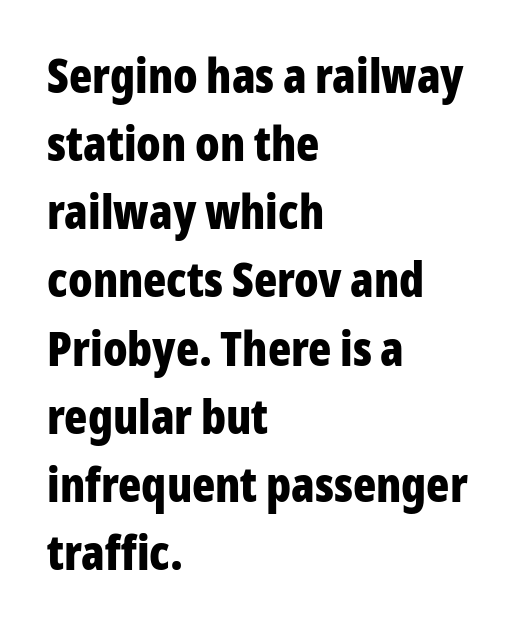
The type sits square on the baseline with zero lean. The letters advance in unequal steps, a hallmark of proportional type. Descenders are the only things crossing below the line. The paragraph shown leans on its left margin.
